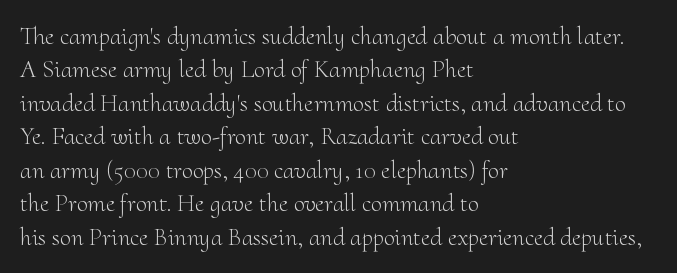
{"italic": "no", "bold": "no", "underline": "no", "align": "left", "line_spacing": "normal", "line_spacing_ratio": 1.34, "letter_spacing": "normal", "letter_spacing_em": 0.0, "glyph_px": 25}
